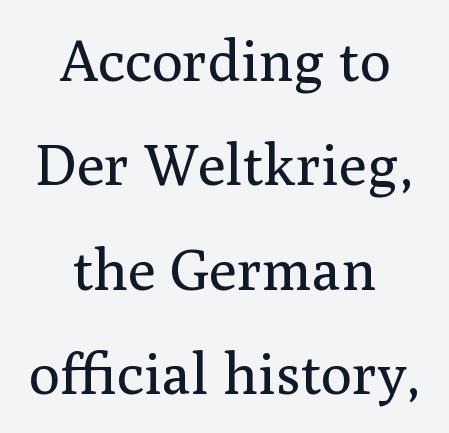
{"serif": "yes", "italic": "no", "bold": "no", "weight": "regular", "width": "normal", "stroke_contrast": "medium", "x_height": "medium", "monospaced": "no", "underline": "no", "align": "center", "line_spacing_ratio": 1.8, "letter_spacing": "normal", "letter_spacing_em": 0.0, "glyph_px": 58}
